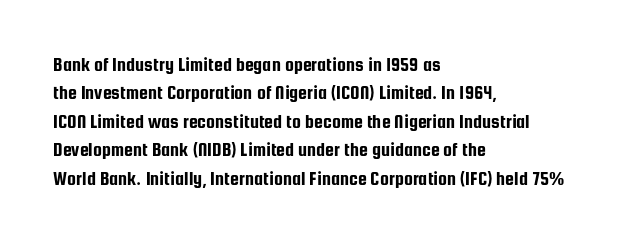
Reading down the block, your eye returns to a fixed left position each line. What stands out about the letter spacing? Nothing — it is the standard amount. The specimen reads as upright at a glance. The designer left line spacing at the default.
